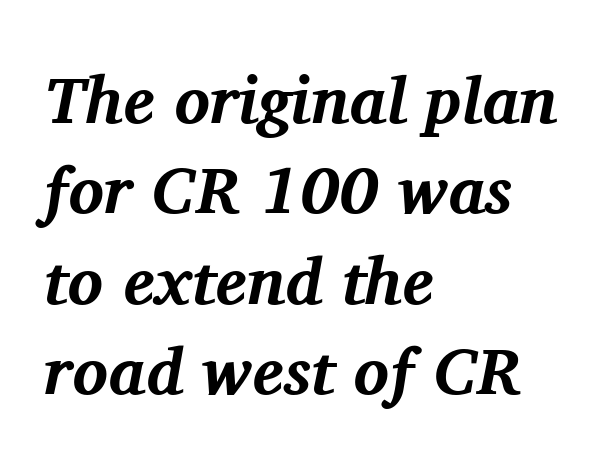
The image shows 66 px bold serif type, italic (leaning right); set left-aligned, normal line spacing (1.37x), normal letter spacing, not underlined; medium stroke contrast and a medium x-height.
